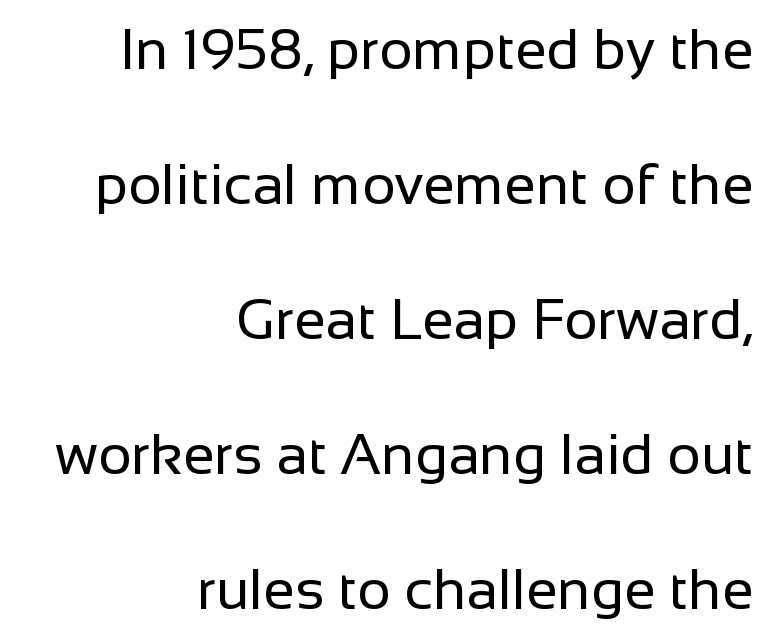
The image shows 57 px regular-weight sans-serif type, upright; set right-aligned, loose line spacing (2.37x), normal letter spacing, not underlined; low stroke contrast and a medium x-height.
